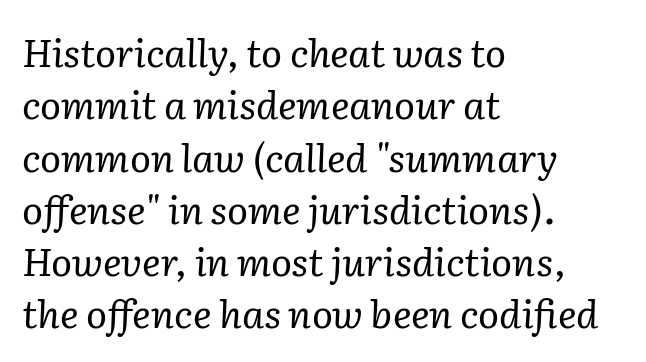
{"serif": "yes", "italic": "yes", "lean": "right", "slant_degrees": 2, "bold": "no", "weight": "regular", "width": "normal", "stroke_contrast": "low", "x_height": "medium", "monospaced": "no", "underline": "no", "align": "left", "line_spacing": "normal", "line_spacing_ratio": 1.34, "letter_spacing": "normal", "letter_spacing_em": 0.0, "glyph_px": 39}
